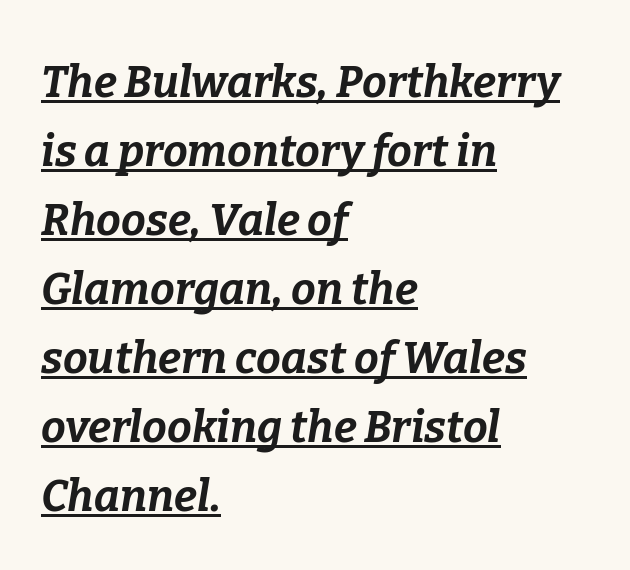
{"italic": "yes", "lean": "right", "slant_degrees": 9, "bold": "yes", "weight": "bold", "width": "normal", "stroke_contrast": "low", "x_height": "medium", "monospaced": "no", "underline": "yes", "align": "left", "line_spacing": "normal", "line_spacing_ratio": 1.57, "letter_spacing": "normal", "letter_spacing_em": 0.0, "glyph_px": 44}
